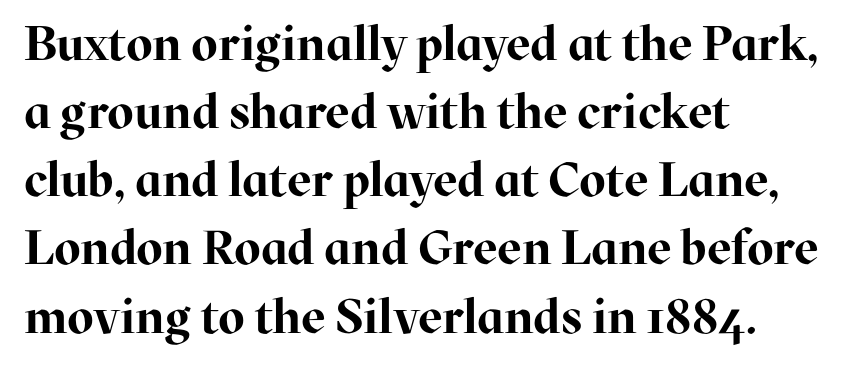
Compared with typical body copy, the letter spacing here is the same. Varying glyph widths throughout — classic text-font behaviour. The leading is moderate, giving the passage an even texture. Look at the bottom of the vertical strokes: they flare into serifs here. The paragraph shown leans on its left margin. A typesetter would mark this as roman, not italic.
